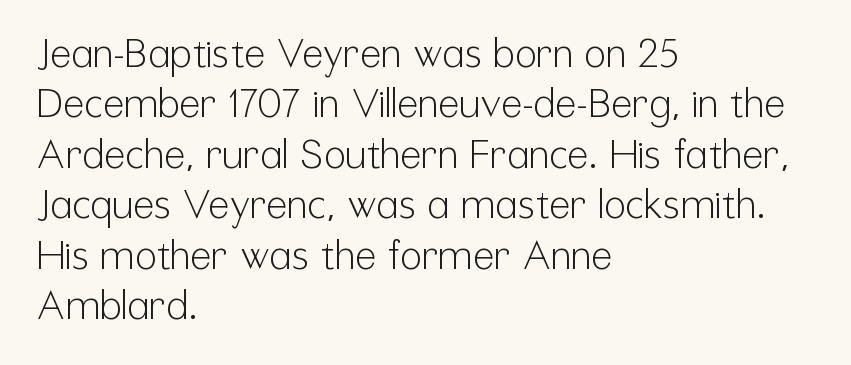
The image shows 40 px light, condensed sans-serif type, upright; set left-aligned, normal line spacing (1.26x), normal letter spacing, not underlined; low stroke contrast and a medium x-height.
